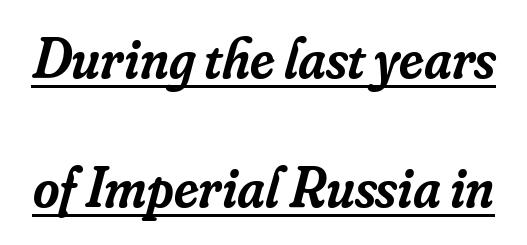
{"serif": "yes", "italic": "yes", "lean": "right", "slant_degrees": 16, "bold": "semi", "weight": "semibold", "width": "normal", "stroke_contrast": "low", "x_height": "small", "monospaced": "no", "underline": "yes", "line_spacing": "loose", "line_spacing_ratio": 2.27, "letter_spacing": "normal", "letter_spacing_em": 0.0, "glyph_px": 57}
